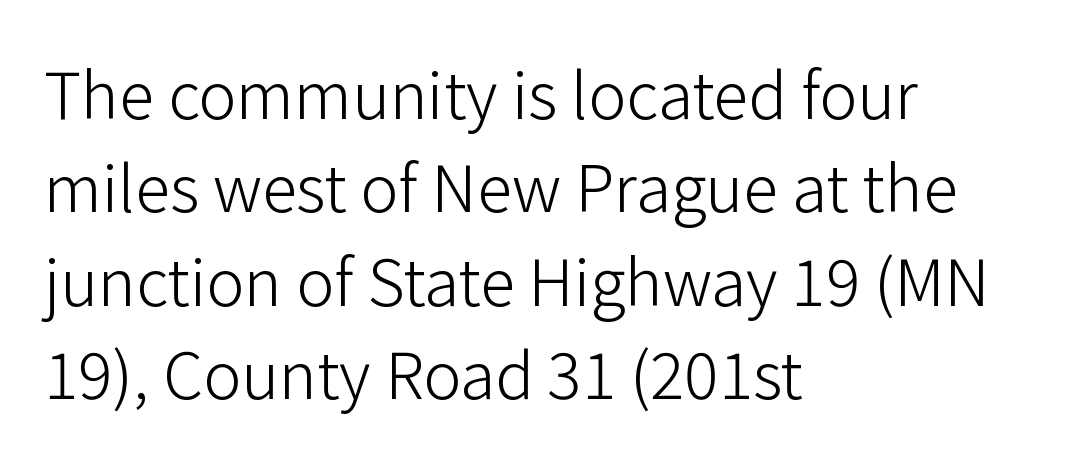
{"serif": "no", "italic": "no", "bold": "no", "weight": "light", "width": "normal", "stroke_contrast": "low", "x_height": "medium", "monospaced": "no", "underline": "no", "align": "left", "line_spacing": "normal", "line_spacing_ratio": 1.46, "letter_spacing": "normal", "letter_spacing_em": 0.0, "glyph_px": 64}
